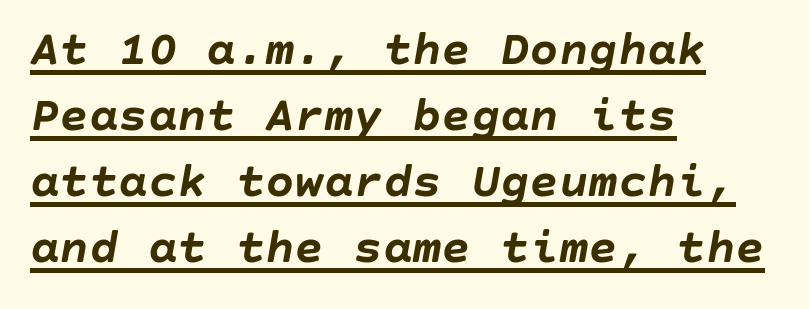
{"italic": "yes", "lean": "right", "slant_degrees": 10, "bold": "yes", "weight": "semibold", "width": "normal", "stroke_contrast": "low", "x_height": "large", "underline": "yes", "align": "left", "line_spacing": "normal", "line_spacing_ratio": 1.35, "letter_spacing": "normal", "letter_spacing_em": 0.0, "glyph_px": 49}
